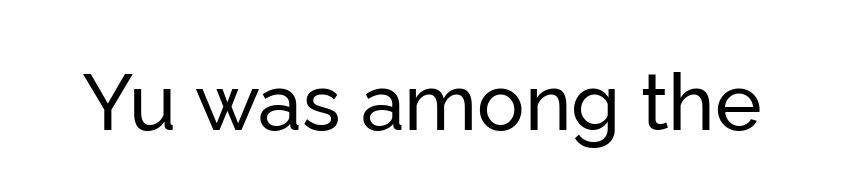
{"serif": "no", "italic": "no", "width": "normal", "stroke_contrast": "low", "x_height": "medium", "monospaced": "no", "underline": "no", "letter_spacing": "normal", "letter_spacing_em": 0.0, "glyph_px": 79}
